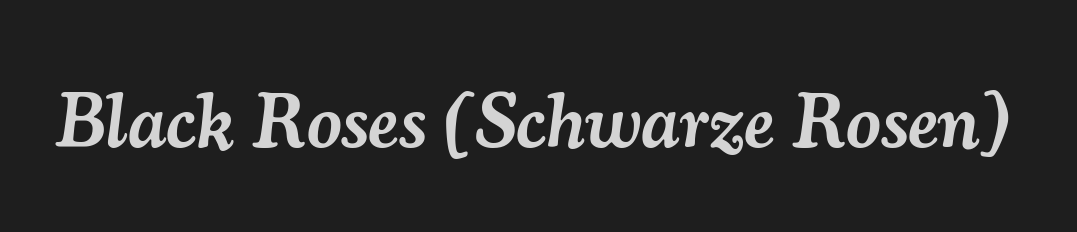
The image shows 76 px semibold serif type, italic (leaning right); set normal letter spacing, not underlined; medium stroke contrast and a small x-height.
